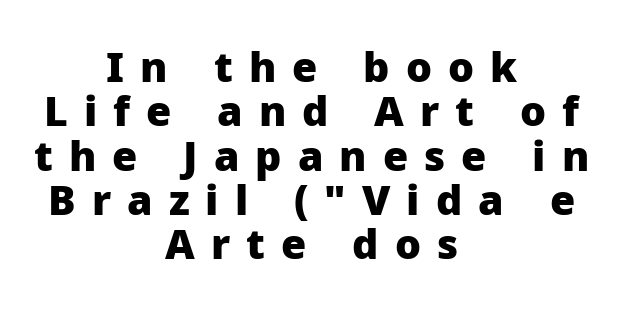
The image shows 41 px heavy sans-serif type, upright; set centered, tight line spacing (1.08x), unusually wide letter spacing (+0.39 em), not underlined; low stroke contrast and a medium x-height.
